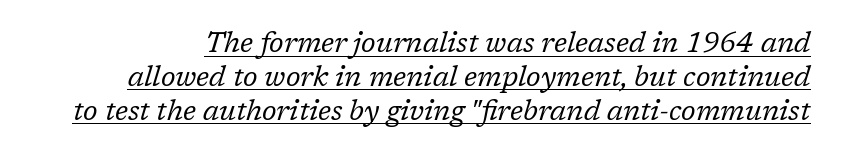
Q: Is the text bold? A: No.
Q: Is the text italic (slanted)? A: Yes, it leans right by about 17 degrees.
Q: Is the typeface a serif or a sans-serif typeface? A: Serif.
Q: Is the text underlined? A: Yes.
Q: Is the spacing between letters normal or unusually wide? A: Normal.
Q: Width (condensed, normal, or wide)? A: Normal.
Q: Stroke contrast? A: Low.
Q: x-height? A: Medium.
Q: Monospaced? A: No.
